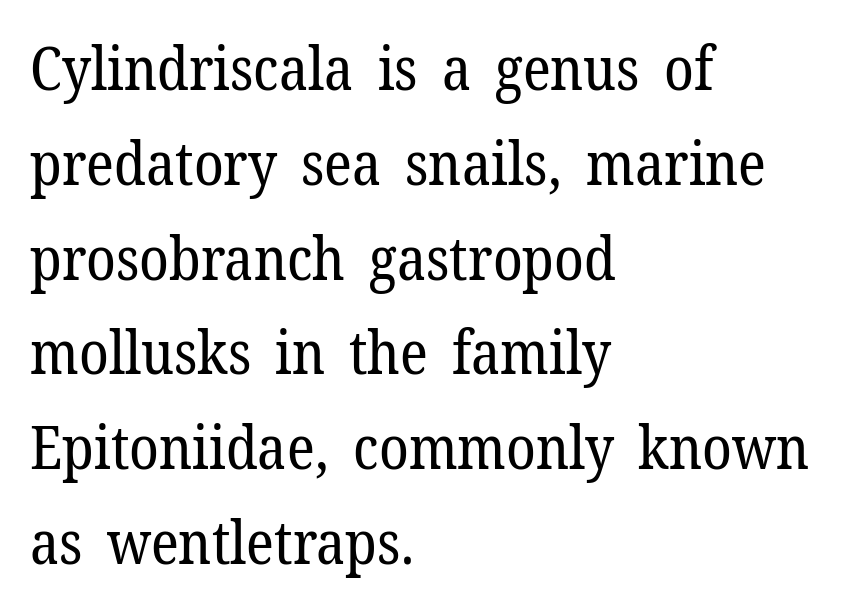
{"serif": "yes", "italic": "no", "bold": "no", "weight": "regular", "width": "normal", "stroke_contrast": "low", "x_height": "medium", "monospaced": "no", "underline": "no", "align": "left", "line_spacing": "normal", "line_spacing_ratio": 1.58, "letter_spacing": "normal", "letter_spacing_em": 0.0, "glyph_px": 60}
